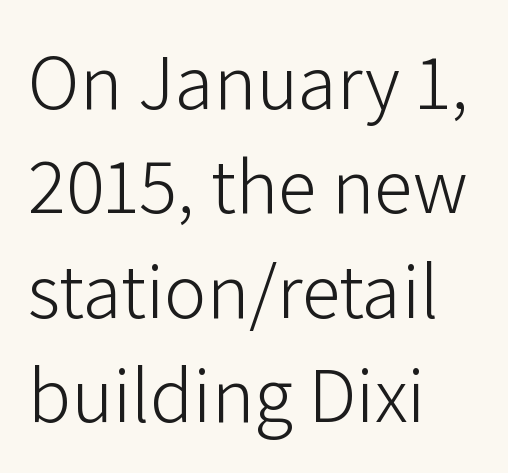
The image shows 79 px light sans-serif type, upright; set left-aligned, normal line spacing (1.32x), normal letter spacing, not underlined; low stroke contrast and a medium x-height.
